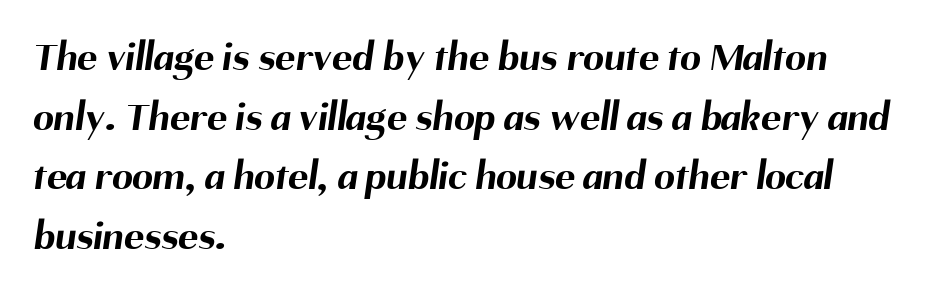
The image shows 42 px bold sans-serif type; set left-aligned, normal line spacing (1.42x), normal letter spacing, not underlined; medium stroke contrast and a medium x-height.
